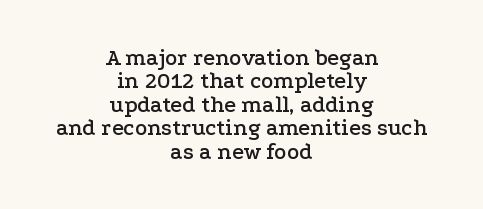
The image shows 23 px text type, upright; set centered, tight line spacing (1.02x), normal letter spacing, not underlined.
